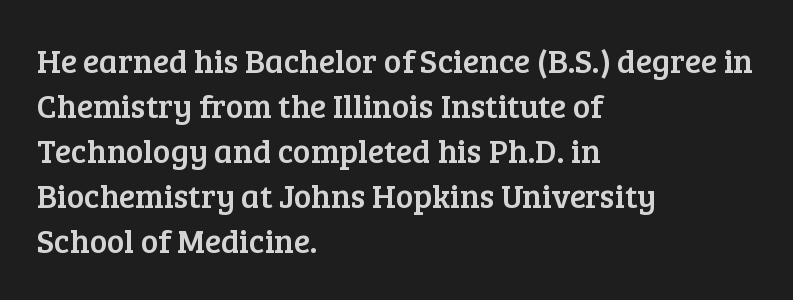
{"serif": "yes", "italic": "no", "width": "normal", "stroke_contrast": "low", "x_height": "medium", "monospaced": "no", "underline": "no", "align": "left", "line_spacing": "normal", "line_spacing_ratio": 1.36, "letter_spacing": "normal", "letter_spacing_em": 0.0, "glyph_px": 33}
